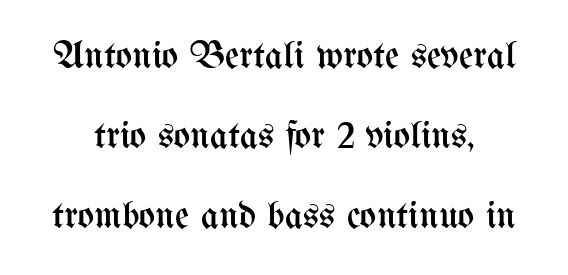
{"italic": "no", "bold": "no", "weight": "regular", "width": "condensed", "stroke_contrast": "medium", "x_height": "medium", "monospaced": "no", "underline": "no", "line_spacing": "loose", "line_spacing_ratio": 2.05, "letter_spacing": "normal", "letter_spacing_em": 0.0, "glyph_px": 39}
